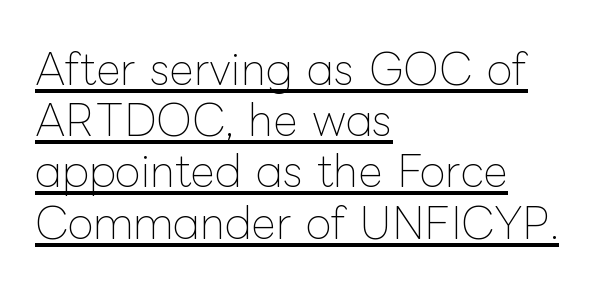
Q: Is the text bold? A: No.
Q: Is the text italic (slanted)? A: No, it is upright.
Q: Is the text underlined? A: Yes.
Q: How is the paragraph aligned? A: Left-aligned.
Q: Is the spacing between letters normal or unusually wide? A: Normal.
Q: Width (condensed, normal, or wide)? A: Normal.
Q: Stroke contrast? A: Low.
Q: x-height? A: Medium.
Q: Monospaced? A: No.
